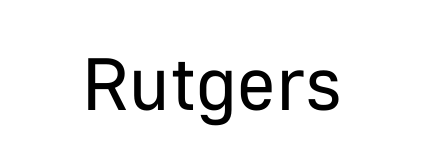
Q: Is the text bold? A: No.
Q: Is the text italic (slanted)? A: No, it is upright.
Q: Is the typeface a serif or a sans-serif typeface? A: Sans-serif.
Q: Is the text underlined? A: No.
Q: How is the paragraph aligned? A: Centered.
Q: Is the spacing between letters normal or unusually wide? A: Normal.
Q: Width (condensed, normal, or wide)? A: Normal.
Q: Stroke contrast? A: Low.
Q: x-height? A: Medium.
Q: Monospaced? A: No.
